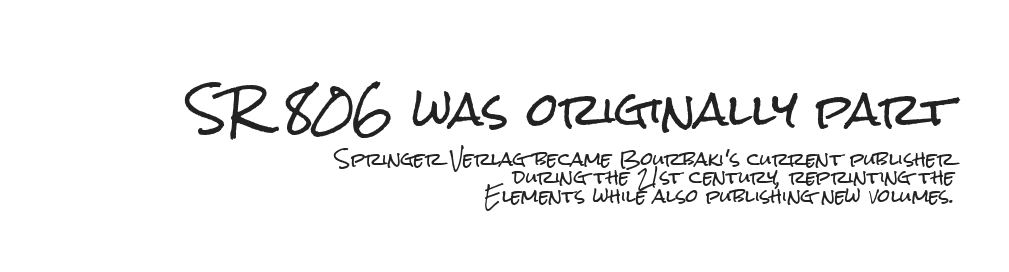
Q: Is the text italic (slanted)? A: No, it is upright.
Q: Is the typeface a serif or a sans-serif typeface? A: Sans-serif.
Q: Is the text underlined? A: No.
Q: How is the paragraph aligned? A: Right-aligned.
Q: Is the spacing between letters normal or unusually wide? A: Normal.
Q: Is the spacing between lines tight, normal or loose? A: Tight.
Q: Which block of text is set in a larger size, the first (top) or the second (bottom)? A: The first (top) one.
Q: Width (condensed, normal, or wide)? A: Condensed.
Q: Stroke contrast? A: Low.
Q: x-height? A: Medium.
Q: Monospaced? A: No.
